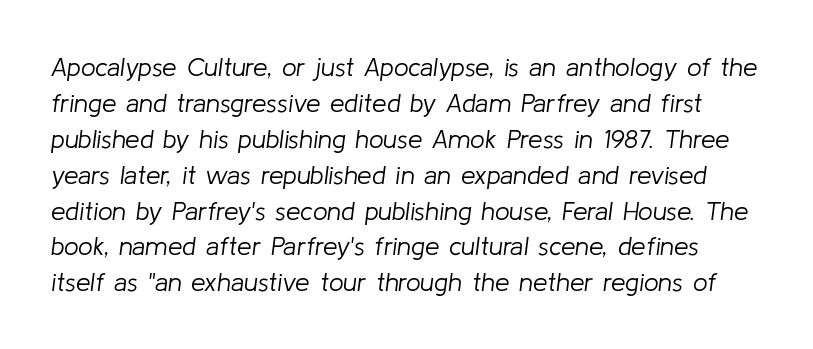
Q: Is the text bold? A: No.
Q: Is the text italic (slanted)? A: Yes, it leans right by about 8 degrees.
Q: Is the text underlined? A: No.
Q: Is the spacing between letters normal or unusually wide? A: Normal.
Q: Is the spacing between lines tight, normal or loose? A: Normal.
